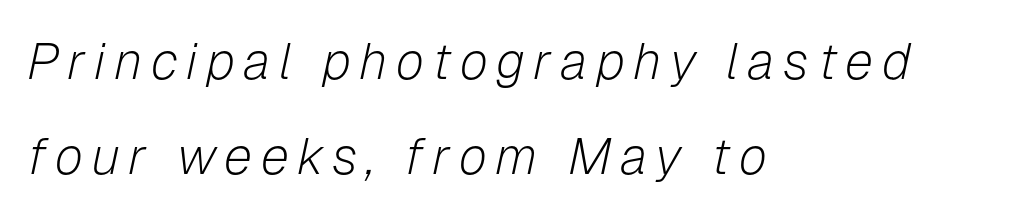
The image shows 51 px light type, italic (leaning right); set left-aligned, line spacing 1.87x, not underlined; low stroke contrast and a medium x-height.
